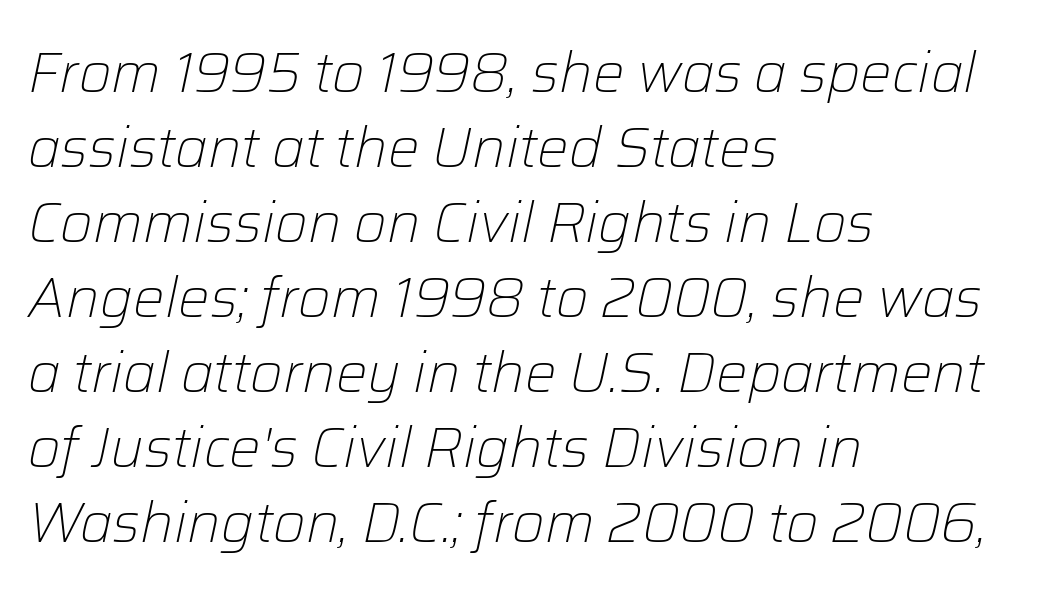
{"italic": "yes", "lean": "right", "slant_degrees": 12, "bold": "no", "weight": "light", "width": "normal", "stroke_contrast": "low", "x_height": "medium", "monospaced": "no", "underline": "no", "align": "left", "line_spacing": "normal", "line_spacing_ratio": 1.34, "letter_spacing": "normal", "letter_spacing_em": 0.0, "glyph_px": 56}
